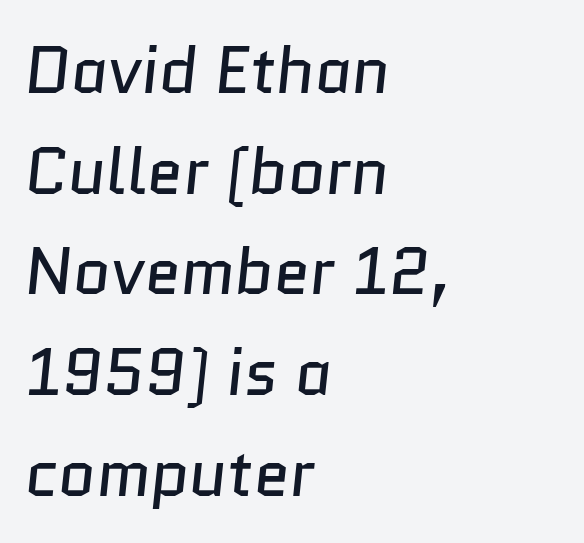
{"serif": "no", "bold": "no", "weight": "regular", "width": "normal", "stroke_contrast": "low", "x_height": "medium", "monospaced": "no", "underline": "no", "align": "left", "line_spacing": "normal", "line_spacing_ratio": 1.55, "letter_spacing": "normal", "letter_spacing_em": 0.0, "glyph_px": 65}
